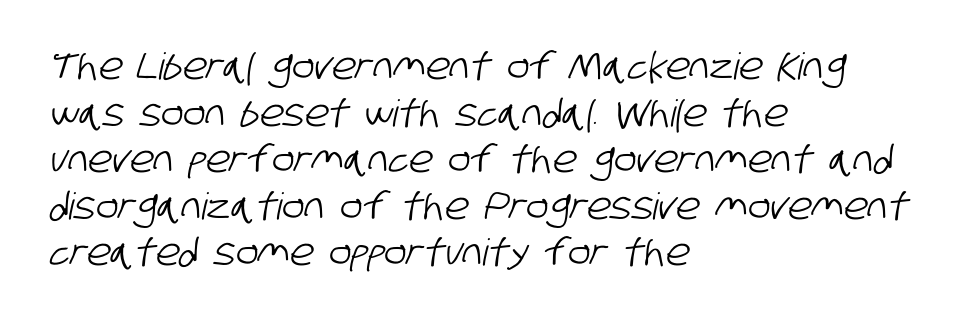
The image shows 37 px condensed sans-serif type; set left-aligned, normal line spacing (1.26x), normal letter spacing, not underlined; low stroke contrast and a large x-height.
